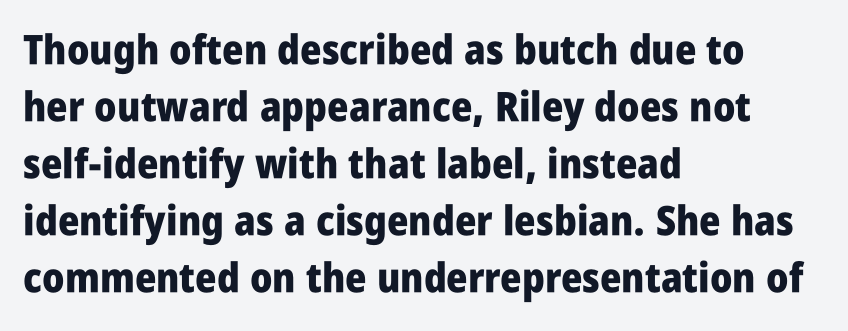
The image shows 41 px heavy, condensed sans-serif type, upright; set left-aligned, normal line spacing (1.39x), normal letter spacing, not underlined; low stroke contrast and a large x-height.
